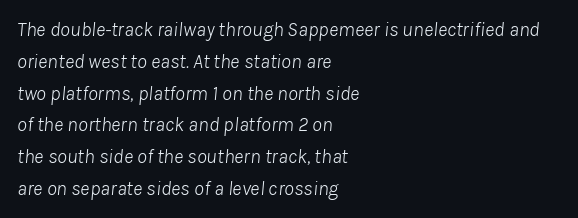
The passage shown leans; its letterforms are oblique. The baseline area is clear. The lines sit at an ordinary, default distance from one another. Vertical stems look standard width or narrower in stroke. If you drew a ruler down the left edge, every line would touch it.
